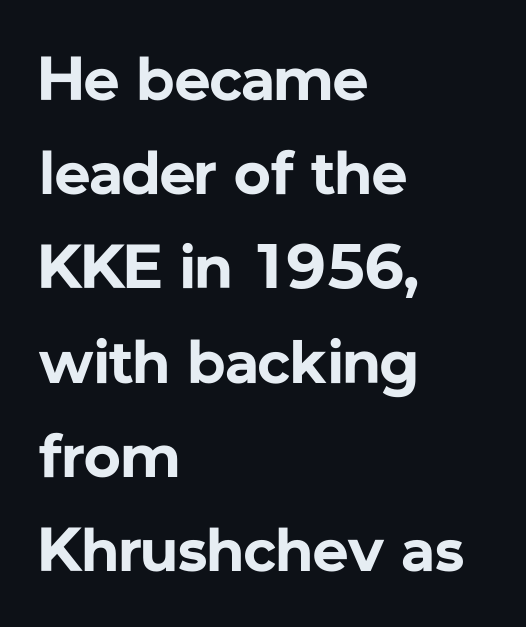
{"serif": "no", "italic": "no", "bold": "yes", "weight": "bold", "width": "normal", "stroke_contrast": "low", "x_height": "medium", "monospaced": "no", "underline": "no", "align": "left", "line_spacing": "normal", "line_spacing_ratio": 1.52, "letter_spacing": "normal", "letter_spacing_em": 0.0, "glyph_px": 62}
